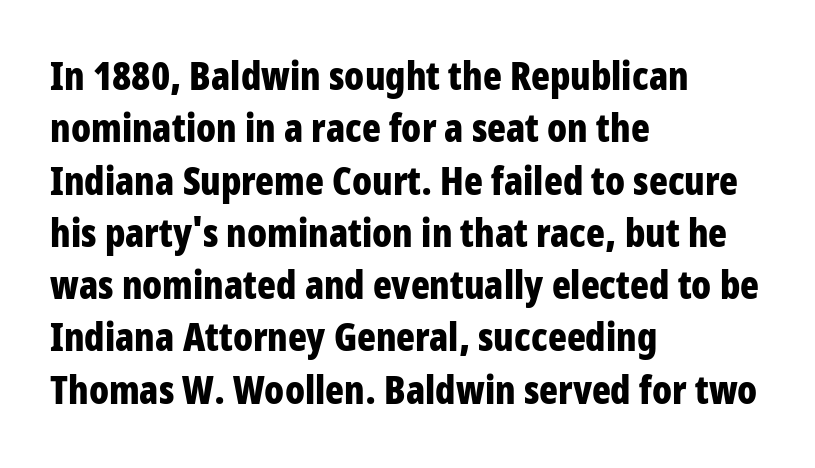
Q: Is the text bold? A: Yes.
Q: Is the text italic (slanted)? A: No, it is upright.
Q: Is the typeface a serif or a sans-serif typeface? A: Sans-serif.
Q: Is the text underlined? A: No.
Q: How is the paragraph aligned? A: Left-aligned.
Q: Is the spacing between letters normal or unusually wide? A: Normal.
Q: Is the spacing between lines tight, normal or loose? A: Normal.
Q: Width (condensed, normal, or wide)? A: Condensed.
Q: Stroke contrast? A: Low.
Q: x-height? A: Large.
Q: Monospaced? A: No.
